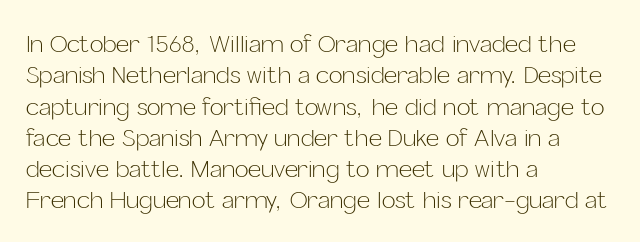
{"italic": "no", "bold": "no", "underline": "no", "align": "left", "line_spacing": "normal", "line_spacing_ratio": 1.36, "letter_spacing": "normal", "letter_spacing_em": 0.0, "glyph_px": 23}
